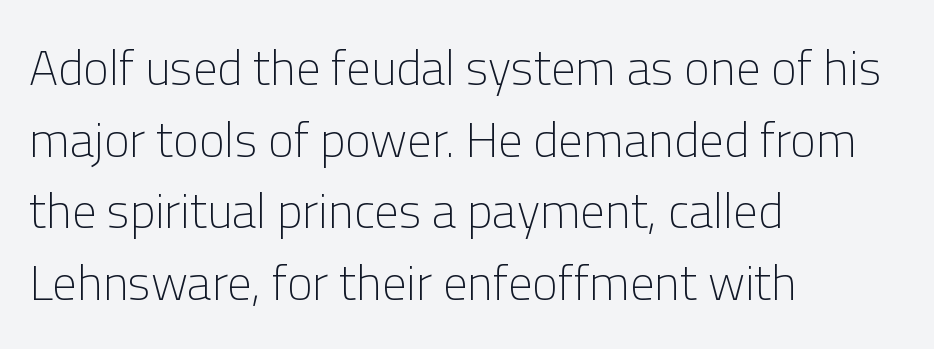
The rendering keeps characters at their native spacing. Any mark beneath the type? The region is blank. Note the varied advance widths — an 'i' is clearly narrower than an 'm'. A classic flush-left, rag-right setting is used for this passage. Unlike a traditional serif, this face leaves its strokes unadorned. No chunkiness to these letters — they're not bold.
